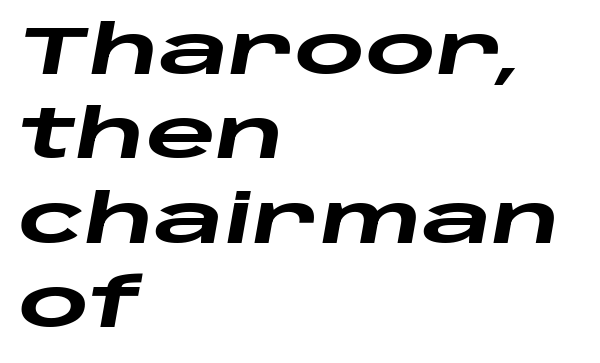
The image shows 68 px heavy, wide type, italic (leaning right); set left-aligned, line spacing 1.24x, normal letter spacing, not underlined; low stroke contrast and a large x-height.
